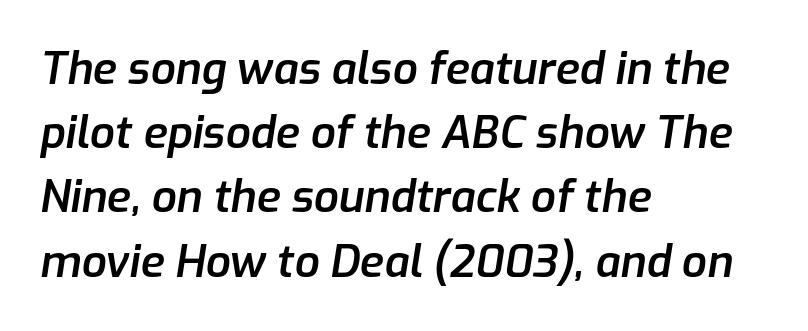
Q: Is the text bold? A: Semi-bold.
Q: Is the text italic (slanted)? A: Yes, it leans right by about 9 degrees.
Q: Is the text underlined? A: No.
Q: How is the paragraph aligned? A: Left-aligned.
Q: Is the spacing between letters normal or unusually wide? A: Normal.
Q: Is the spacing between lines tight, normal or loose? A: Normal.
Q: Width (condensed, normal, or wide)? A: Normal.
Q: Stroke contrast? A: Low.
Q: x-height? A: Medium.
Q: Monospaced? A: No.
